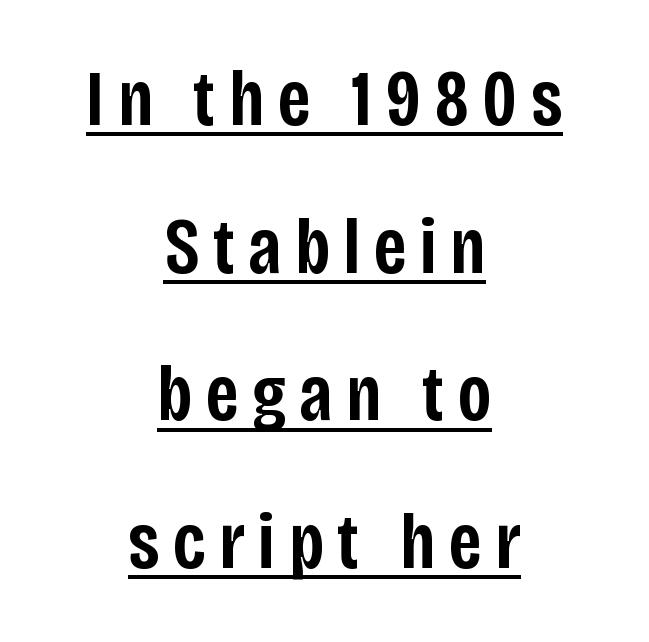
Glance below the letters and you will spot a drawn line. These lines are rendered in a variable-pitch font. On the weight axis this lands at semibold, roughly 600. The whitespace from short lines is split evenly between both sides.
